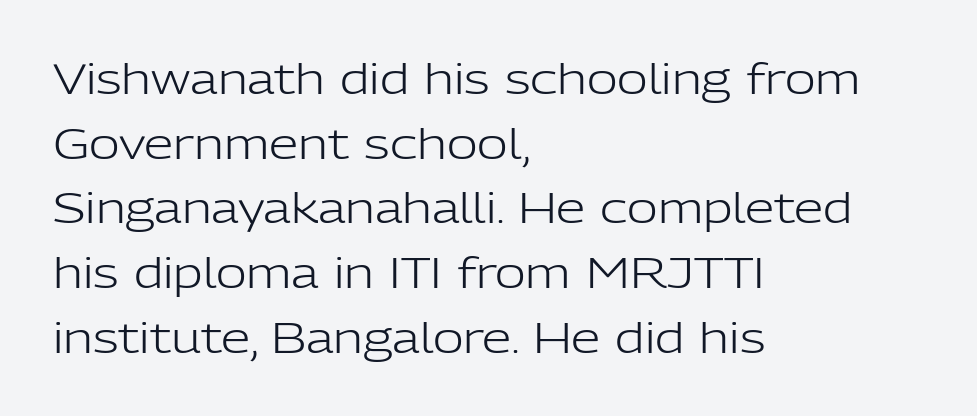
{"serif": "no", "italic": "no", "bold": "no", "weight": "light", "width": "normal", "stroke_contrast": "low", "x_height": "medium", "monospaced": "no", "underline": "no", "align": "left", "line_spacing": "normal", "line_spacing_ratio": 1.54, "letter_spacing": "normal", "letter_spacing_em": 0.0, "glyph_px": 42}
